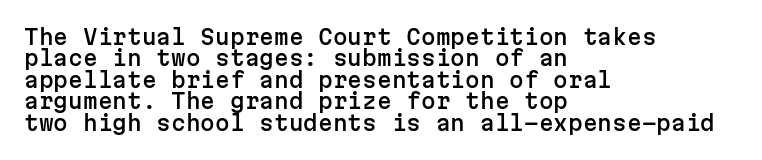
Tall strokes in this sample are plumb rather than angled. These lines are set flush left with a ragged right edge. The letters sit at their default tracking, neither squeezed nor spread. The gap between lines stays unmarked. The vertical gap from one line to the next is small.
